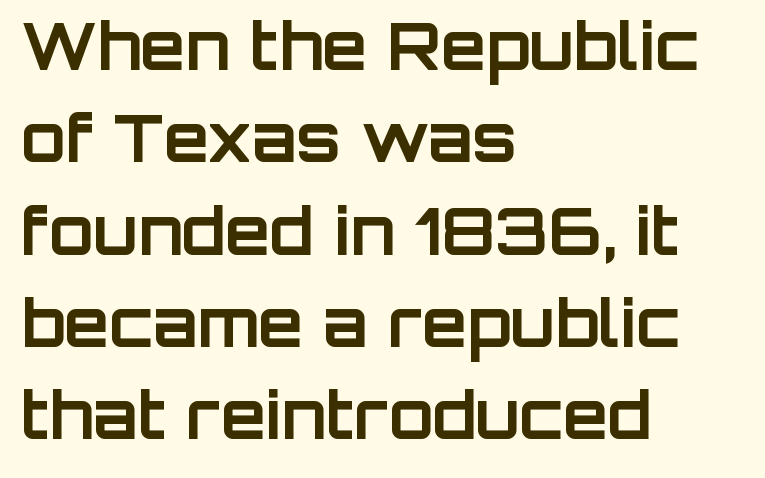
{"serif": "no", "italic": "no", "bold": "yes", "weight": "bold", "width": "normal", "stroke_contrast": "low", "x_height": "large", "monospaced": "no", "underline": "no", "align": "left", "line_spacing": "normal", "line_spacing_ratio": 1.42, "letter_spacing": "normal", "letter_spacing_em": 0.0, "glyph_px": 65}
